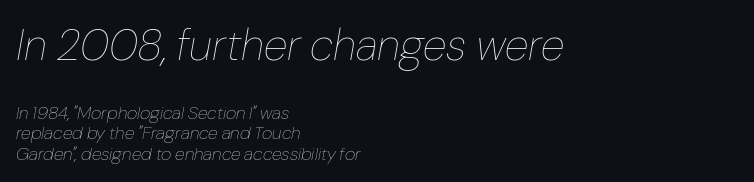
These lines are set flush left with a ragged right edge. Heft: none added — not bold. Horizontal bands of white between lines are thin slivers. Emphasis-style slanted type is in use.
